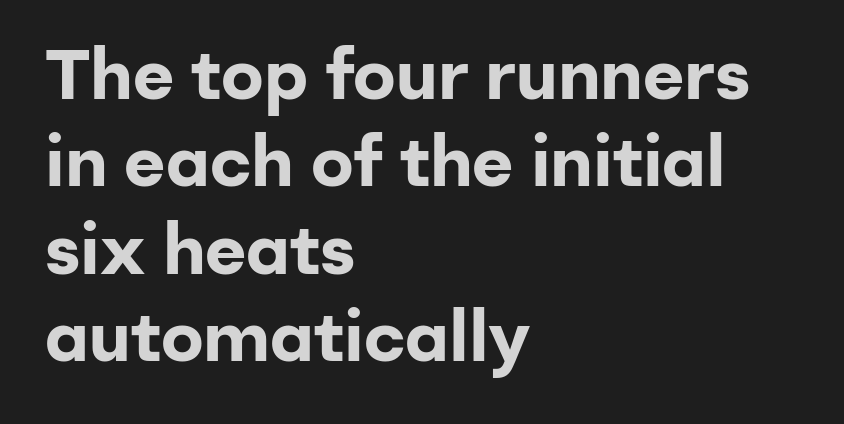
The characters look thick and weighty, a clear bold. The passage shown is typeset with a sans-serif family. A typesetter would mark this as roman, not italic. This rendering leaves character spacing at its baseline value. Glance below the letters and you will spot only blank space.
